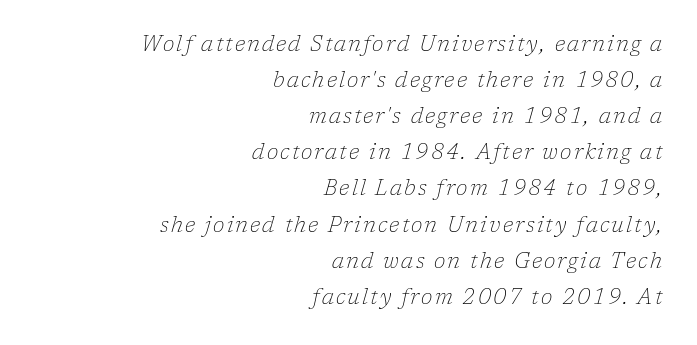
{"italic": "yes", "lean": "right", "slant_degrees": 17, "bold": "no", "underline": "no", "align": "right", "line_spacing_ratio": 1.72, "glyph_px": 21}
